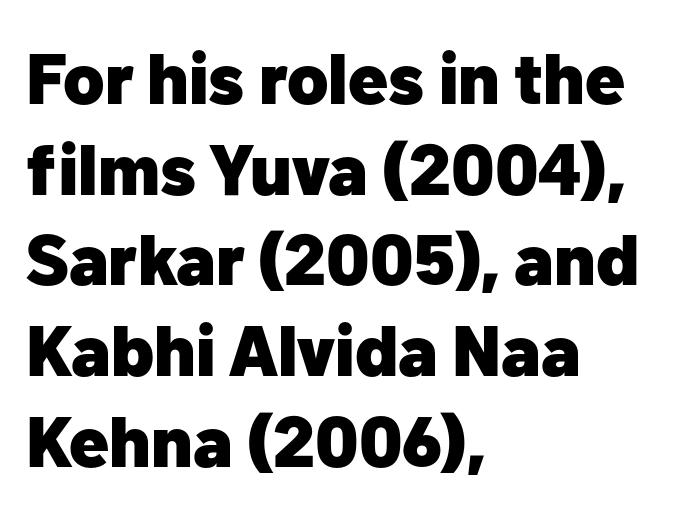
A dark, heavy texture on the line: the type is bold. The passage shown stacks its lines at a standard gap. Each letter's strokes conclude bluntly, with no projecting serifs. Horizontal alignment here is leftward, the default for most running prose. Caption: standard tracking, unaltered.
